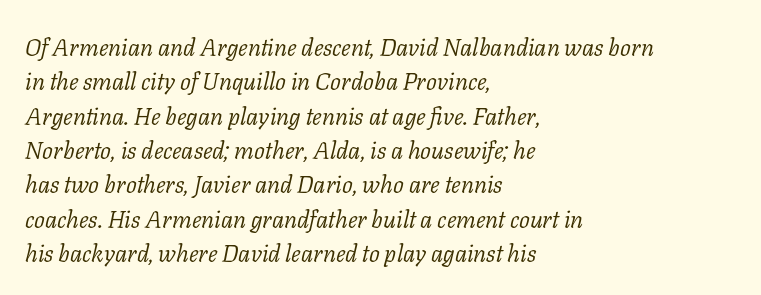
Q: Is the text bold? A: No.
Q: Is the text italic (slanted)? A: Yes, it leans right by about 11 degrees.
Q: Is the text underlined? A: No.
Q: How is the paragraph aligned? A: Left-aligned.
Q: Is the spacing between letters normal or unusually wide? A: Normal.
Q: Is the spacing between lines tight, normal or loose? A: Normal.
